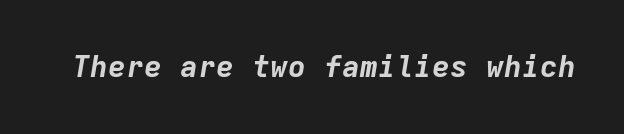
Each letter, wide or thin by design, is forced into the same width here. Typesetter's note: full bold, strokes at maximum text heaviness. The letterforms sit shoulder to shoulder at normal distance. The face used here has a pronounced slope to its letters. Unmarked baselines from the first word to the last.
